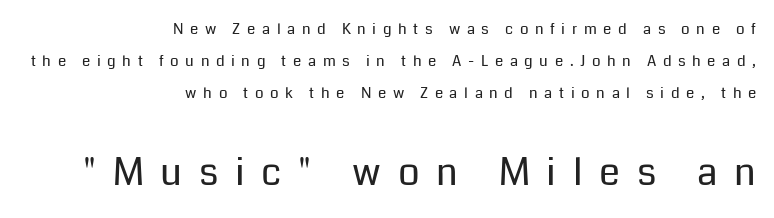
The image shows 38 px regular-weight sans-serif type, upright; set right-aligned, loose line spacing (2.14x), unusually wide letter spacing (+0.44 em), not underlined; the second (bottom) block is 2.53x larger; low stroke contrast and a medium x-height.
